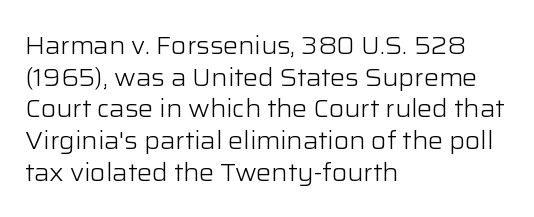
The characters are drawn with everyday or finer stroke widths. The string is rendered with underlining switched off. Leading matches the norm, producing a regular column. This sample uses plain, unmodified letter spacing.
